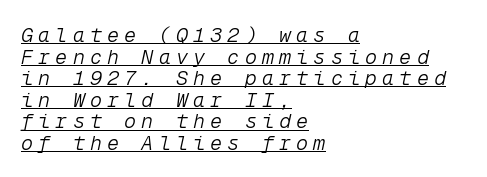
{"italic": "yes", "lean": "right", "slant_degrees": 12, "bold": "no", "underline": "yes", "align": "left", "line_spacing": "tight", "line_spacing_ratio": 1.08, "letter_spacing": "wide", "letter_spacing_em": 0.26, "glyph_px": 20}
